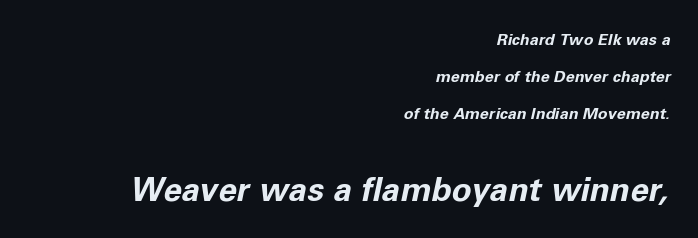
{"italic": "yes", "lean": "right", "slant_degrees": 11, "bold": "yes", "weight": "bold", "width": "normal", "stroke_contrast": "low", "x_height": "medium", "monospaced": "no", "underline": "no", "align": "right", "line_spacing": "loose", "line_spacing_ratio": 2.32, "letter_spacing": "normal", "letter_spacing_em": 0.0, "larger_block": "second", "size_ratio": 2.06, "glyph_px": 33}
